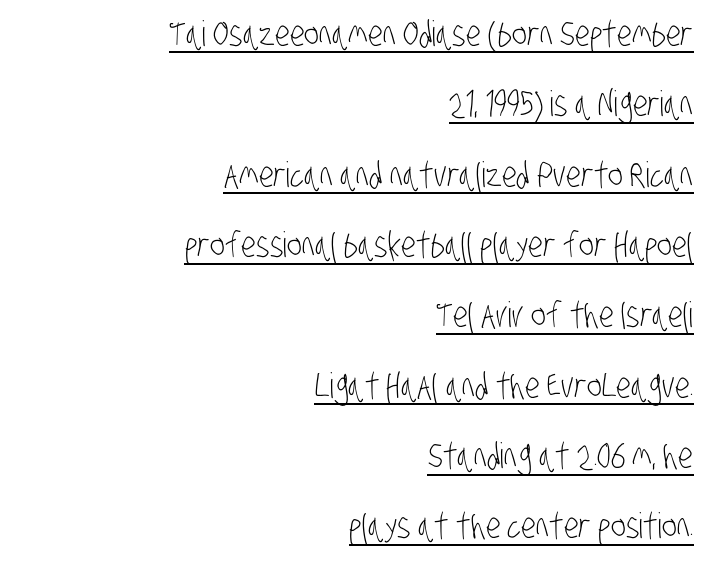
{"serif": "no", "bold": "no", "weight": "light", "width": "condensed", "stroke_contrast": "low", "x_height": "large", "monospaced": "no", "underline": "yes", "align": "right", "line_spacing": "loose", "line_spacing_ratio": 2.01, "letter_spacing": "normal", "letter_spacing_em": 0.0, "glyph_px": 35}
